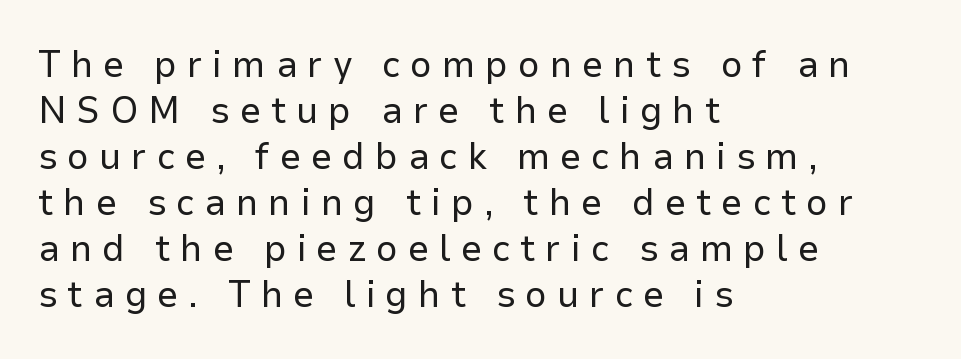
Q: Is the text bold? A: No.
Q: Is the text italic (slanted)? A: No, it is upright.
Q: Is the typeface a serif or a sans-serif typeface? A: Sans-serif.
Q: Is the text underlined? A: No.
Q: How is the paragraph aligned? A: Left-aligned.
Q: Is the spacing between letters normal or unusually wide? A: Unusually wide.
Q: Width (condensed, normal, or wide)? A: Normal.
Q: Stroke contrast? A: Low.
Q: x-height? A: Medium.
Q: Monospaced? A: No.
